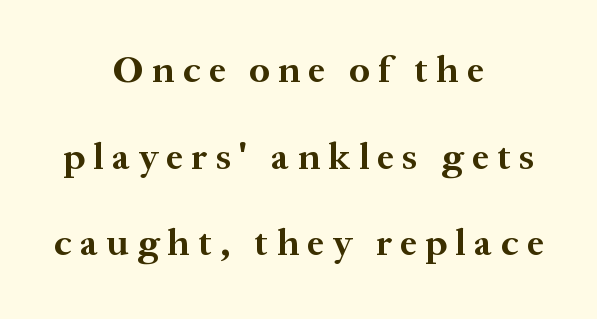
{"serif": "yes", "italic": "no", "bold": "yes", "weight": "bold", "width": "normal", "stroke_contrast": "medium", "x_height": "medium", "monospaced": "no", "underline": "no", "align": "center", "line_spacing": "loose", "line_spacing_ratio": 2.28, "letter_spacing": "wide", "letter_spacing_em": 0.22, "glyph_px": 38}
